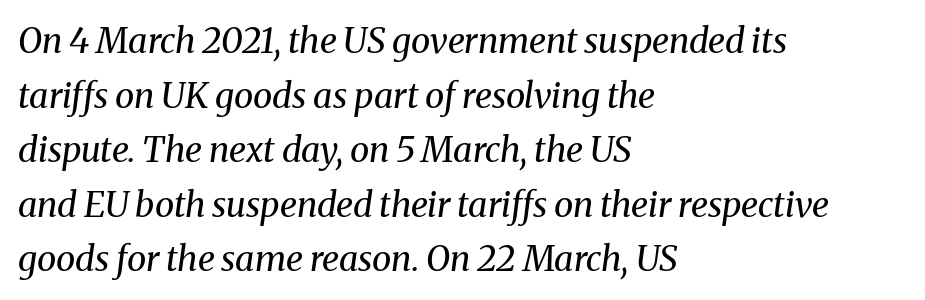
Q: Is the text bold? A: No.
Q: Is the text italic (slanted)? A: Yes, it leans right by about 8 degrees.
Q: Is the typeface a serif or a sans-serif typeface? A: Serif.
Q: Is the text underlined? A: No.
Q: How is the paragraph aligned? A: Left-aligned.
Q: Is the spacing between letters normal or unusually wide? A: Normal.
Q: Is the spacing between lines tight, normal or loose? A: Normal.
Q: Width (condensed, normal, or wide)? A: Normal.
Q: Stroke contrast? A: Medium.
Q: x-height? A: Medium.
Q: Monospaced? A: No.
